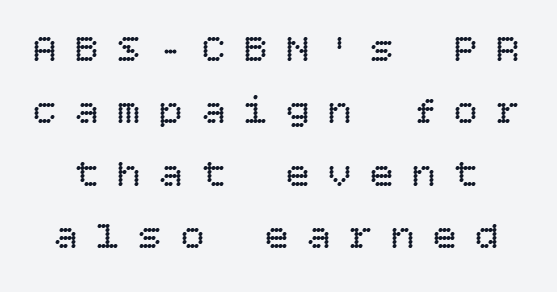
{"italic": "no", "bold": "no", "weight": "regular", "width": "normal", "stroke_contrast": "low", "x_height": "large", "underline": "no", "line_spacing": "normal", "line_spacing_ratio": 1.6, "letter_spacing": "wide", "letter_spacing_em": 0.48, "glyph_px": 39}
